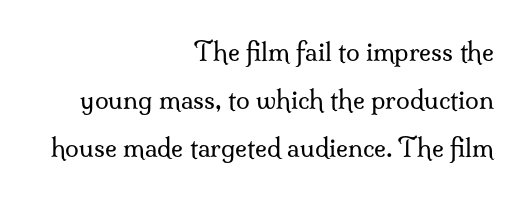
Q: Is the text bold? A: No.
Q: Is the text italic (slanted)? A: No, it is upright.
Q: Is the text underlined? A: No.
Q: How is the paragraph aligned? A: Right-aligned.
Q: Is the spacing between letters normal or unusually wide? A: Normal.
Q: Is the spacing between lines tight, normal or loose? A: Loose.
